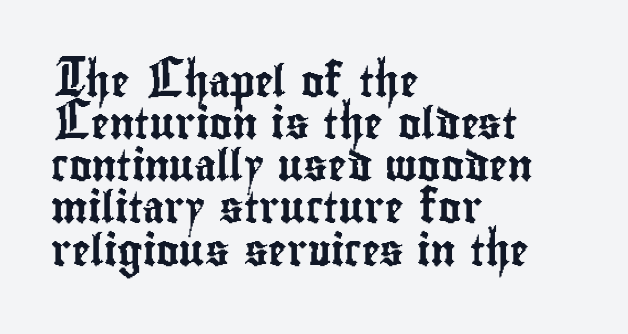
{"serif": "no", "italic": "no", "width": "condensed", "stroke_contrast": "low", "x_height": "small", "monospaced": "no", "underline": "no", "align": "left", "line_spacing": "normal", "line_spacing_ratio": 1.36, "letter_spacing": "normal", "letter_spacing_em": 0.0, "glyph_px": 31}
